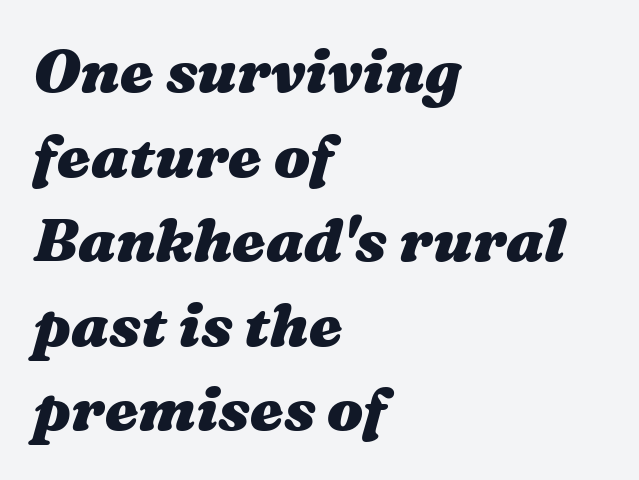
Q: Is the text bold? A: Yes.
Q: Is the text italic (slanted)? A: Yes, it leans right by about 16 degrees.
Q: Is the text underlined? A: No.
Q: How is the paragraph aligned? A: Left-aligned.
Q: Is the spacing between letters normal or unusually wide? A: Normal.
Q: Is the spacing between lines tight, normal or loose? A: Normal.
Q: Width (condensed, normal, or wide)? A: Wide.
Q: Stroke contrast? A: Medium.
Q: x-height? A: Medium.
Q: Monospaced? A: No.
